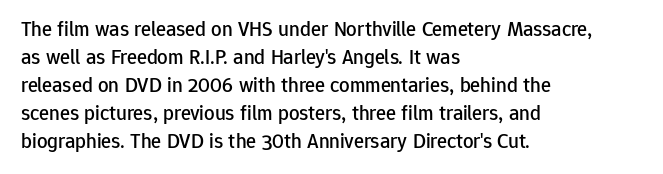
Q: Is the text italic (slanted)? A: No, it is upright.
Q: Is the text underlined? A: No.
Q: How is the paragraph aligned? A: Left-aligned.
Q: Is the spacing between letters normal or unusually wide? A: Normal.
Q: Is the spacing between lines tight, normal or loose? A: Normal.
